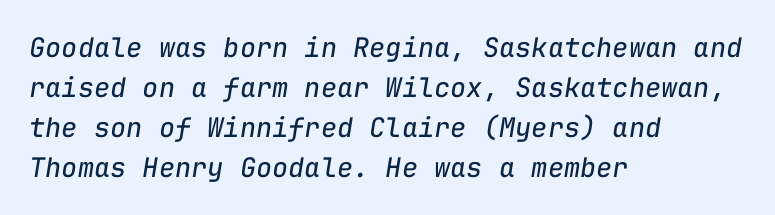
The image shows 27 px text type, italic (leaning right); set left-aligned, normal line spacing (1.48x), normal letter spacing, not underlined.
